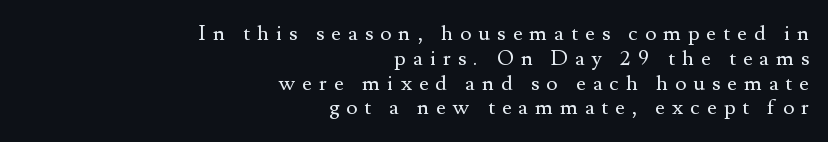
{"italic": "no", "bold": "no", "underline": "no", "align": "right", "line_spacing_ratio": 1.18, "letter_spacing": "wide", "letter_spacing_em": 0.34, "glyph_px": 21}
